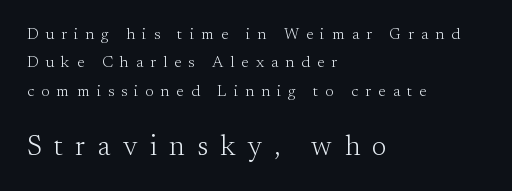
The image shows 28 px light serif type, upright; set left-aligned, line spacing 1.77x, unusually wide letter spacing (+0.44 em), not underlined; the second (bottom) block is 1.75x larger; medium stroke contrast and a small x-height.
